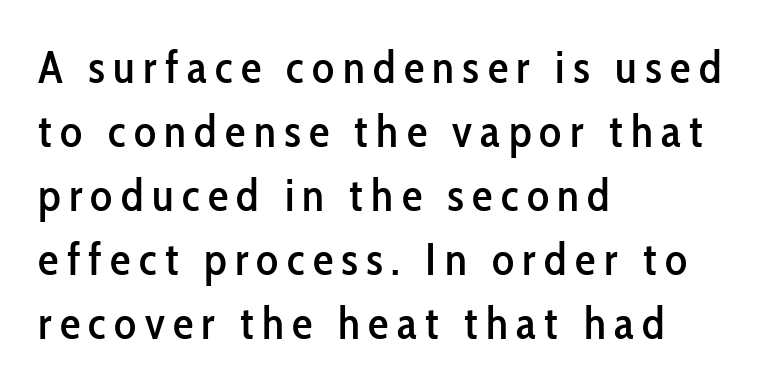
The image shows 46 px condensed sans-serif type, upright; set left-aligned, normal line spacing (1.39x), not underlined; low stroke contrast and a medium x-height.
